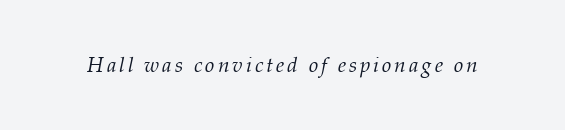
Q: Is the text bold? A: No.
Q: Is the text italic (slanted)? A: Yes, it leans right by about 12 degrees.
Q: Is the text underlined? A: No.
